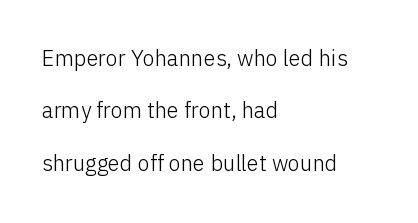
Q: Is the text bold? A: No.
Q: Is the text italic (slanted)? A: No, it is upright.
Q: Is the text underlined? A: No.
Q: How is the paragraph aligned? A: Left-aligned.
Q: Is the spacing between letters normal or unusually wide? A: Normal.
Q: Is the spacing between lines tight, normal or loose? A: Loose.
